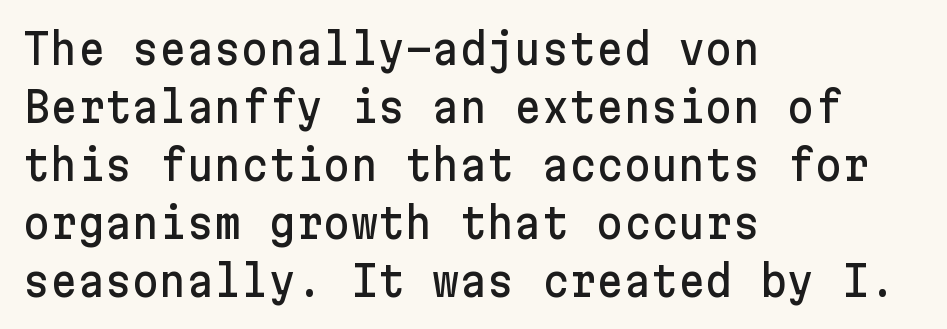
Q: Is the text italic (slanted)? A: No, it is upright.
Q: Is the typeface a serif or a sans-serif typeface? A: Sans-serif.
Q: Is the text underlined? A: No.
Q: How is the paragraph aligned? A: Left-aligned.
Q: Is the spacing between letters normal or unusually wide? A: Normal.
Q: Is the spacing between lines tight, normal or loose? A: Normal.
Q: Width (condensed, normal, or wide)? A: Normal.
Q: Stroke contrast? A: Low.
Q: x-height? A: Medium.
